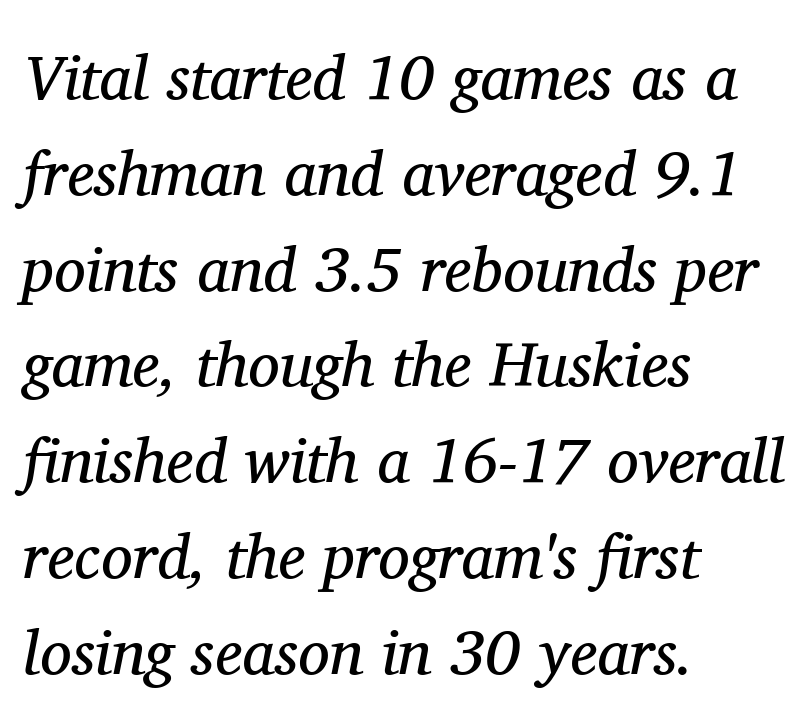
Serif or sans? Serif — the stroke terminals have little feet. No word sits above an underline. Do the characters align in a grid? No, the font is proportional. Reading down the block, your eye returns to a fixed left position each line. No heavy texture on the line: the type isn't bold.
